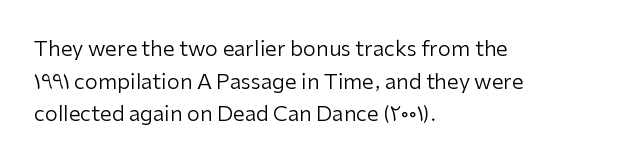
Q: Is the text bold? A: No.
Q: Is the text italic (slanted)? A: No, it is upright.
Q: Is the text underlined? A: No.
Q: How is the paragraph aligned? A: Left-aligned.
Q: Is the spacing between letters normal or unusually wide? A: Normal.
Q: Is the spacing between lines tight, normal or loose? A: Normal.
